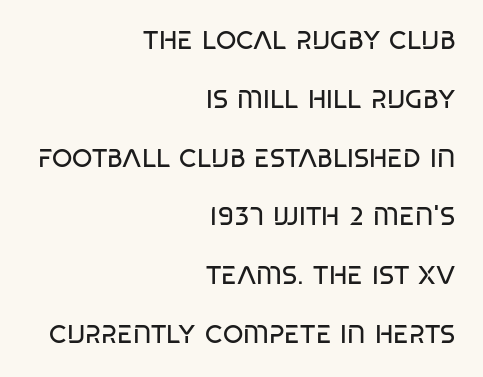
{"bold": "no", "underline": "no", "align": "right", "line_spacing": "loose", "line_spacing_ratio": 2.26, "letter_spacing": "normal", "letter_spacing_em": 0.0, "glyph_px": 26}
